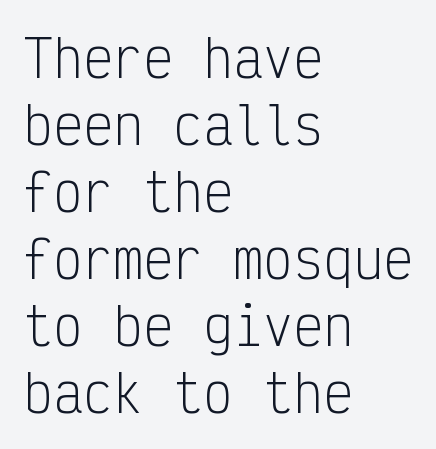
The image shows 50 px light, condensed sans-serif type, upright, monospaced; set left-aligned, normal line spacing (1.34x), normal letter spacing, not underlined; low stroke contrast and a medium x-height.
